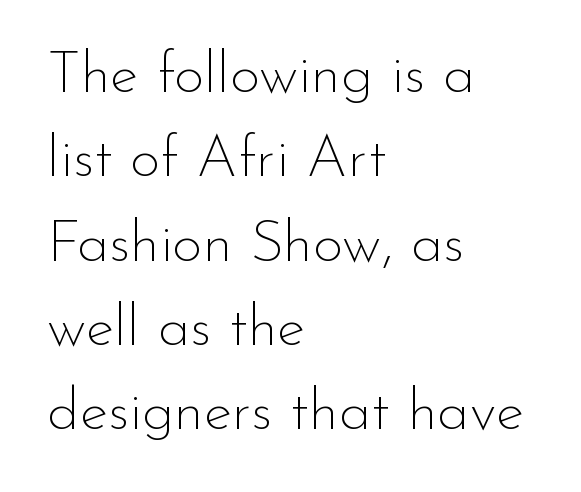
Q: Is the text bold? A: No.
Q: Is the text italic (slanted)? A: No, it is upright.
Q: Is the typeface a serif or a sans-serif typeface? A: Sans-serif.
Q: Is the text underlined? A: No.
Q: How is the paragraph aligned? A: Left-aligned.
Q: Is the spacing between letters normal or unusually wide? A: Normal.
Q: Is the spacing between lines tight, normal or loose? A: Normal.
Q: Width (condensed, normal, or wide)? A: Normal.
Q: Stroke contrast? A: Low.
Q: x-height? A: Small.
Q: Monospaced? A: No.
